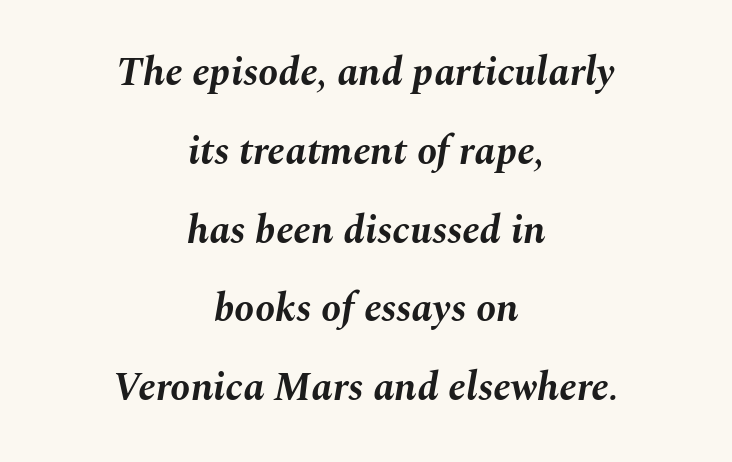
Q: Is the text bold? A: Yes.
Q: Is the text italic (slanted)? A: Yes, it leans right by about 10 degrees.
Q: Is the text underlined? A: No.
Q: How is the paragraph aligned? A: Centered.
Q: Is the spacing between letters normal or unusually wide? A: Normal.
Q: Is the spacing between lines tight, normal or loose? A: Loose.
Q: Width (condensed, normal, or wide)? A: Normal.
Q: Stroke contrast? A: Medium.
Q: x-height? A: Medium.
Q: Monospaced? A: No.
